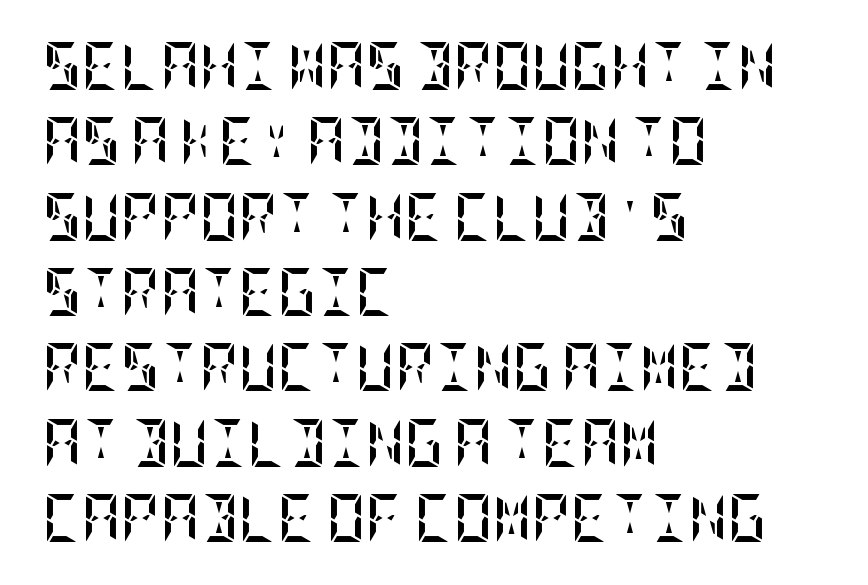
{"italic": "no", "bold": "yes", "weight": "semibold", "width": "condensed", "stroke_contrast": "low", "x_height": "large", "underline": "no", "align": "left", "line_spacing": "normal", "line_spacing_ratio": 1.57, "letter_spacing": "normal", "letter_spacing_em": 0.0, "glyph_px": 48}
